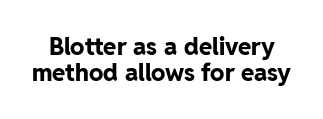
Nobody touched the tracking dial on this one. The space between consecutive lines is stingy. A clean baseline with only descenders dipping below it. Italic: no, the glyphs are upright roman. Plenty of ink on the page — the face is bold.
